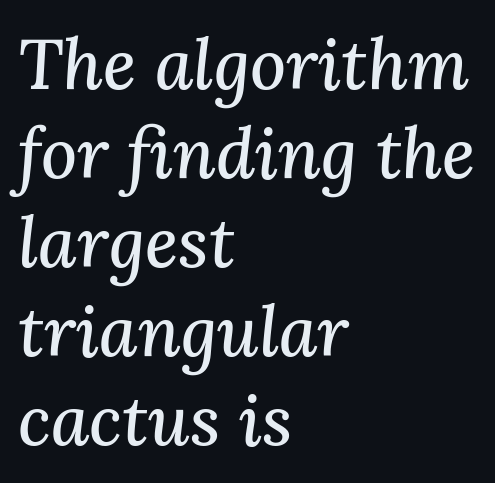
Classification — serif. Line beginnings align vertically; line endings do not. The foot of each line stays bare and open. Between one letter and the next there's only the usual sliver of space. Posture: slanted. In terms of leading, this rendering sits right in the middle.
